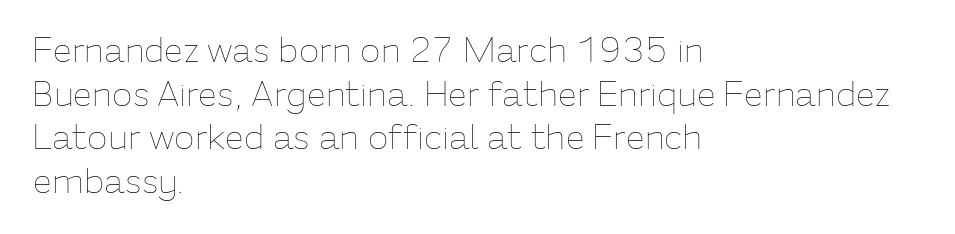
The tracking reads as untouched default to a designer's eye. Vertical spacing — default. Bold? No — there's no thickening of the strokes. The specimen omits any rule beneath the text block's lines.
